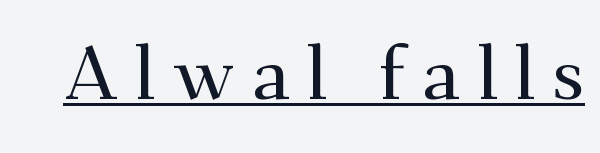
Q: Is the text italic (slanted)? A: No, it is upright.
Q: Is the typeface a serif or a sans-serif typeface? A: Serif.
Q: Is the text underlined? A: Yes.
Q: Is the spacing between letters normal or unusually wide? A: Unusually wide.
Q: Width (condensed, normal, or wide)? A: Normal.
Q: Stroke contrast? A: Medium.
Q: x-height? A: Small.
Q: Monospaced? A: No.
